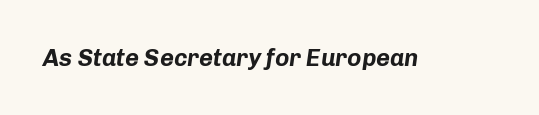
These lines keep a tight, regular rhythm from letter to letter. A bare baseline throughout the passage. Style check: oblique. Strong, thick strokes mark this as bold type.
